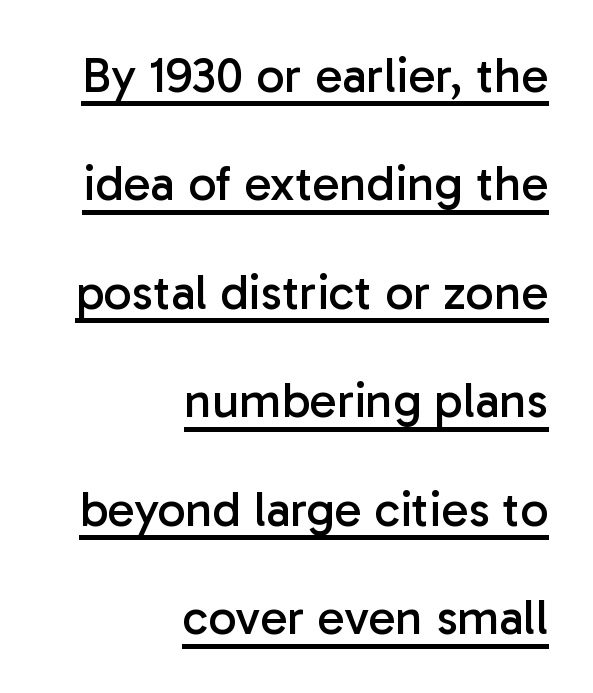
Q: Is the text bold? A: No.
Q: Is the text italic (slanted)? A: No, it is upright.
Q: Is the typeface a serif or a sans-serif typeface? A: Sans-serif.
Q: Is the text underlined? A: Yes.
Q: How is the paragraph aligned? A: Right-aligned.
Q: Is the spacing between letters normal or unusually wide? A: Normal.
Q: Is the spacing between lines tight, normal or loose? A: Loose.
Q: Width (condensed, normal, or wide)? A: Normal.
Q: Stroke contrast? A: Low.
Q: x-height? A: Medium.
Q: Monospaced? A: No.
